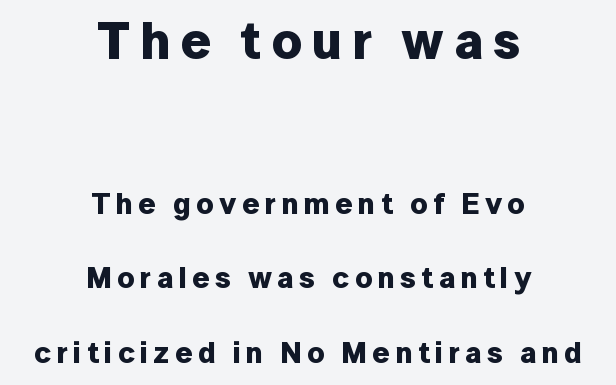
Q: Is the text bold? A: Yes.
Q: Is the text italic (slanted)? A: No, it is upright.
Q: Is the typeface a serif or a sans-serif typeface? A: Sans-serif.
Q: Is the text underlined? A: No.
Q: How is the paragraph aligned? A: Centered.
Q: Is the spacing between lines tight, normal or loose? A: Loose.
Q: Which block of text is set in a larger size, the first (top) or the second (bottom)? A: The first (top) one.
Q: Width (condensed, normal, or wide)? A: Normal.
Q: Stroke contrast? A: Low.
Q: x-height? A: Medium.
Q: Monospaced? A: No.
